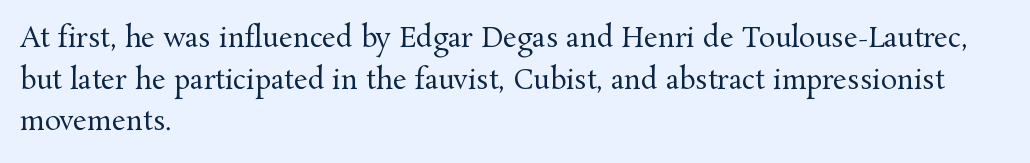
The image shows 27 px text type, upright; set left-aligned, normal line spacing (1.54x), normal letter spacing, not underlined.
